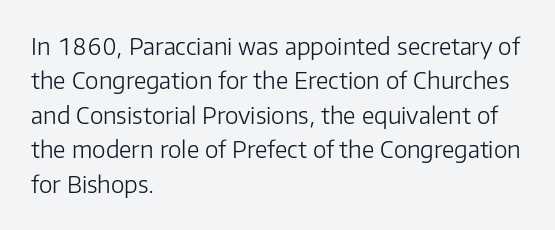
{"italic": "no", "bold": "no", "underline": "no", "align": "left", "line_spacing": "normal", "line_spacing_ratio": 1.5, "letter_spacing": "normal", "letter_spacing_em": 0.0, "glyph_px": 23}
